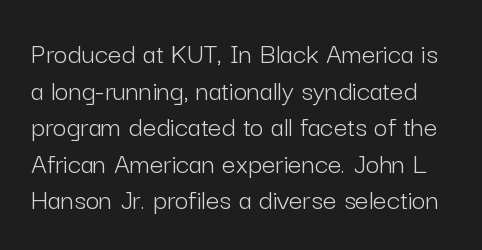
Q: Is the text bold? A: No.
Q: Is the text italic (slanted)? A: No, it is upright.
Q: Is the typeface a serif or a sans-serif typeface? A: Sans-serif.
Q: Is the text underlined? A: No.
Q: Is the spacing between letters normal or unusually wide? A: Normal.
Q: Width (condensed, normal, or wide)? A: Normal.
Q: Stroke contrast? A: Low.
Q: x-height? A: Medium.
Q: Monospaced? A: No.
